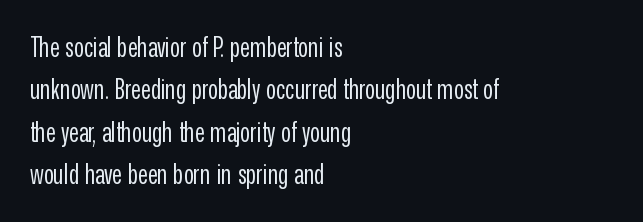
Characters follow at the spacing the type designer built in. Where is the straight margin? On the left. Weight: regular or lighter. Check the space under the baseline: it is left empty. Each new line begins a customary step beneath the previous one.
